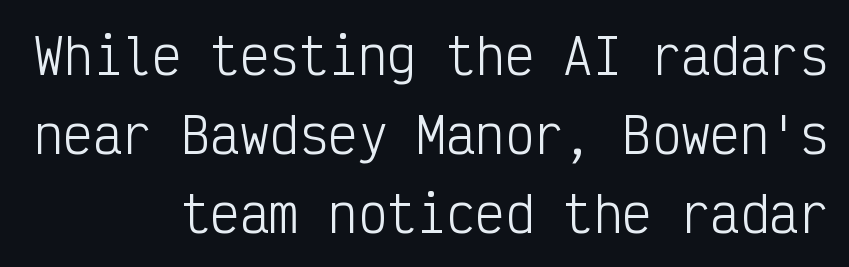
Q: Is the text bold? A: No.
Q: Is the text italic (slanted)? A: No, it is upright.
Q: Is the typeface a serif or a sans-serif typeface? A: Sans-serif.
Q: Is the text underlined? A: No.
Q: How is the paragraph aligned? A: Right-aligned.
Q: Is the spacing between letters normal or unusually wide? A: Normal.
Q: Is the spacing between lines tight, normal or loose? A: Normal.
Q: Width (condensed, normal, or wide)? A: Condensed.
Q: Stroke contrast? A: Low.
Q: x-height? A: Medium.
Q: Monospaced? A: Yes.
